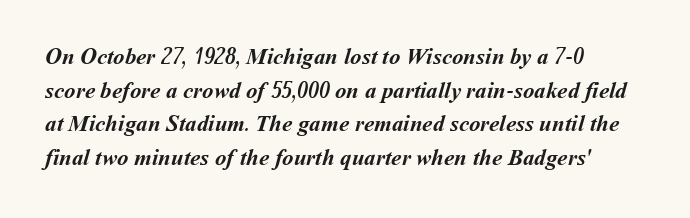
{"bold": "yes", "underline": "no", "align": "left", "line_spacing": "normal", "line_spacing_ratio": 1.46, "letter_spacing": "normal", "letter_spacing_em": 0.0, "glyph_px": 23}
